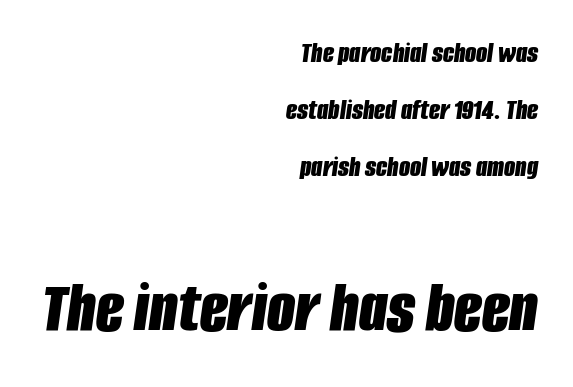
Q: Is the text bold? A: Yes.
Q: Is the text italic (slanted)? A: Yes, it leans right by about 8 degrees.
Q: Is the text underlined? A: No.
Q: How is the paragraph aligned? A: Right-aligned.
Q: Is the spacing between letters normal or unusually wide? A: Normal.
Q: Is the spacing between lines tight, normal or loose? A: Loose.
Q: Which block of text is set in a larger size, the first (top) or the second (bottom)? A: The second (bottom) one.
Q: Width (condensed, normal, or wide)? A: Condensed.
Q: Stroke contrast? A: Low.
Q: x-height? A: Large.
Q: Monospaced? A: No.
